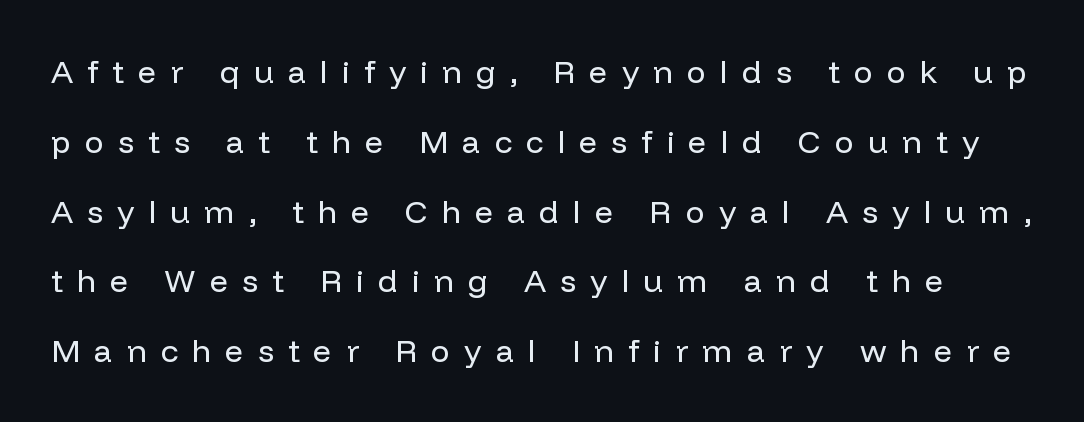
Q: Is the text bold? A: No.
Q: Is the text italic (slanted)? A: No, it is upright.
Q: Is the typeface a serif or a sans-serif typeface? A: Sans-serif.
Q: Is the text underlined? A: No.
Q: Is the spacing between letters normal or unusually wide? A: Unusually wide.
Q: Is the spacing between lines tight, normal or loose? A: Loose.
Q: Width (condensed, normal, or wide)? A: Normal.
Q: Stroke contrast? A: Low.
Q: x-height? A: Medium.
Q: Monospaced? A: No.
